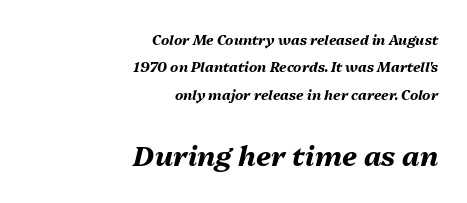
Q: Is the text bold? A: Yes.
Q: Is the text italic (slanted)? A: Yes, it leans right by about 13 degrees.
Q: Is the text underlined? A: No.
Q: How is the paragraph aligned? A: Right-aligned.
Q: Is the spacing between letters normal or unusually wide? A: Normal.
Q: Is the spacing between lines tight, normal or loose? A: Loose.
Q: Which block of text is set in a larger size, the first (top) or the second (bottom)? A: The second (bottom) one.
Q: Width (condensed, normal, or wide)? A: Normal.
Q: Stroke contrast? A: Medium.
Q: x-height? A: Medium.
Q: Monospaced? A: No.
